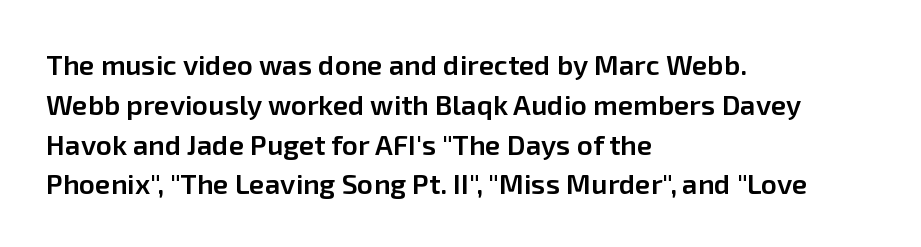
Here the designer chose a conventional face with non-uniform glyph widths. Letters rest on an invisible, unmarked baseline. How are the letters spaced? Ordinarily, with no added tracking. The compositor pushed each line to the left boundary. The passage shown is typeset with a sans-serif family.
